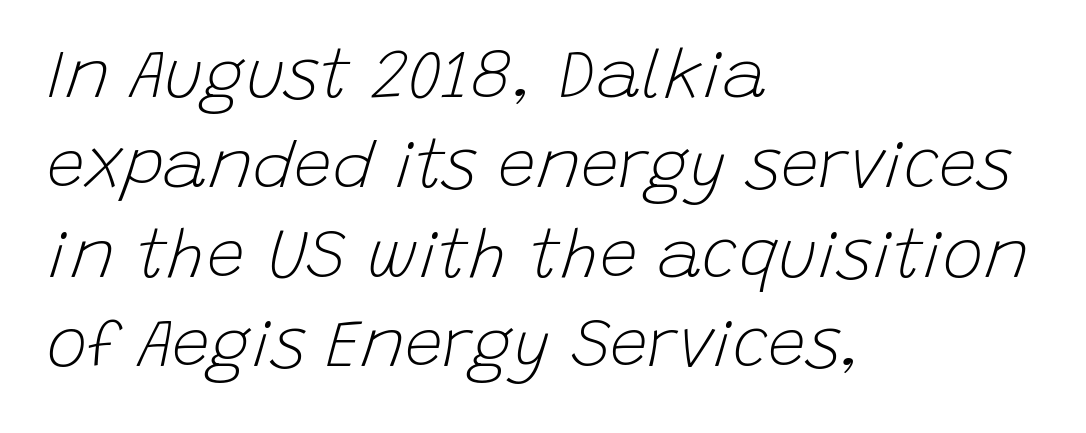
Q: Is the text bold? A: No.
Q: Is the text italic (slanted)? A: Yes, it leans right by about 15 degrees.
Q: Is the text underlined? A: No.
Q: How is the paragraph aligned? A: Left-aligned.
Q: Is the spacing between letters normal or unusually wide? A: Normal.
Q: Is the spacing between lines tight, normal or loose? A: Normal.
Q: Width (condensed, normal, or wide)? A: Normal.
Q: Stroke contrast? A: Low.
Q: x-height? A: Large.
Q: Monospaced? A: No.
